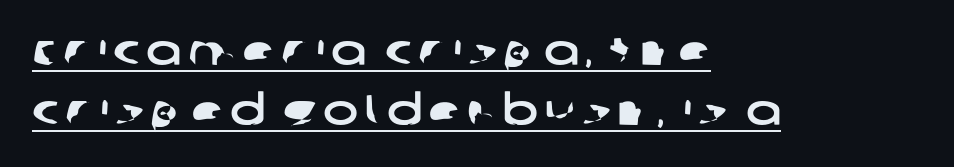
The image shows 42 px wide sans-serif type; set left-aligned, normal line spacing (1.42x), underlined; low stroke contrast and a large x-height.
